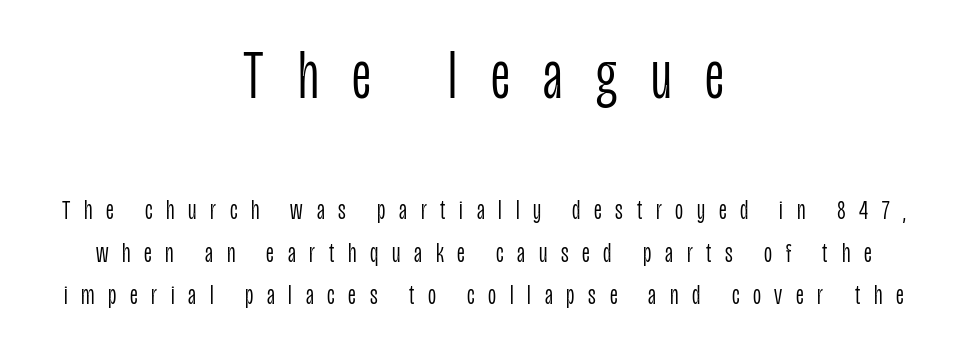
The rendering uses a moderate line-height, typical for paragraphs. Loose tracking; the words dissolve into strings of separated letters. Size contrast runs from large at the top to small at the bottom. The face looks like a standard text weight, possibly lighter. Notice how the stems are strictly vertical — no italics here. Spacing verdict: proportional, widths tailored to each character.
